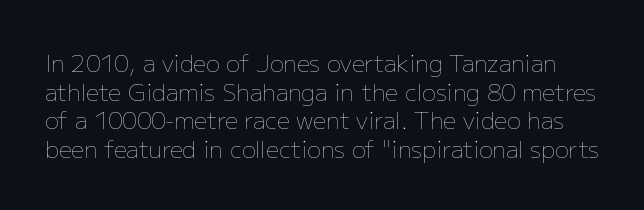
Is the stroke heavy? The answer is a plain regular-or-lighter. The font's upright variant was chosen for this text. Nobody drew a line under any word here. How are the letters spaced? Ordinarily, with no added tracking.
